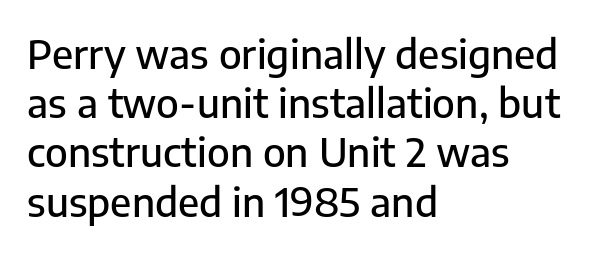
The face used here is rendered with its standard letterfit. This sample has the flowing, uneven cadence of proportional lettering. Leftover space on each line is placed entirely after the last word. This sample uses a sans-serif face. Any mark beneath the type? The region is blank. Vertical strokes here are truly vertical.
